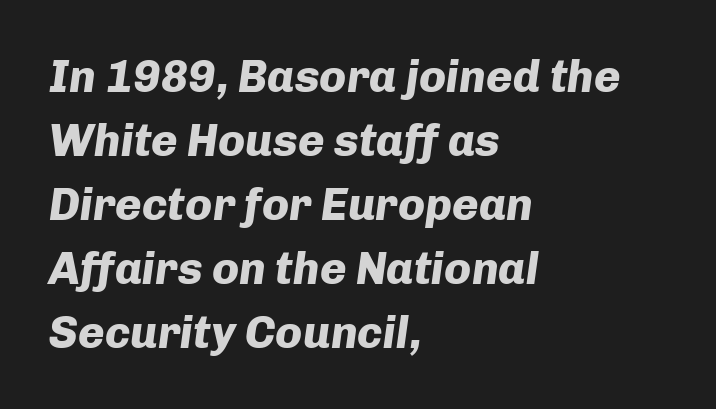
This sample keeps an unexceptional amount of space between lines. Here the designer chose a conventional face with non-uniform glyph widths. Heavy-handed strokes throughout: this text is bold. Default kerning and tracking; the words read as compact shapes. Teacher's note: observe the even left margin — that is flush-left alignment.
